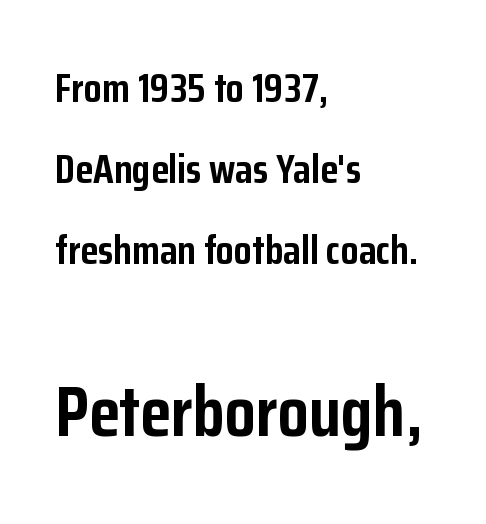
Q: Is the text bold? A: Yes.
Q: Is the text italic (slanted)? A: No, it is upright.
Q: Is the typeface a serif or a sans-serif typeface? A: Sans-serif.
Q: Is the text underlined? A: No.
Q: How is the paragraph aligned? A: Left-aligned.
Q: Is the spacing between letters normal or unusually wide? A: Normal.
Q: Is the spacing between lines tight, normal or loose? A: Loose.
Q: Which block of text is set in a larger size, the first (top) or the second (bottom)? A: The second (bottom) one.
Q: Width (condensed, normal, or wide)? A: Condensed.
Q: Stroke contrast? A: Low.
Q: x-height? A: Medium.
Q: Monospaced? A: No.
